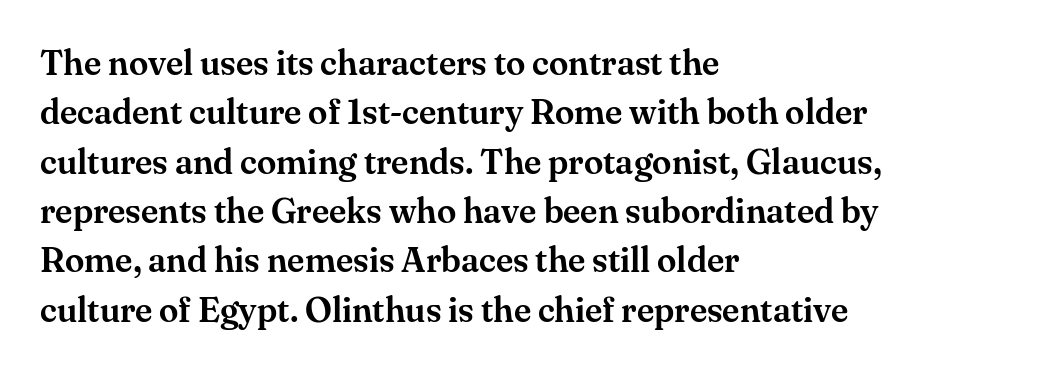
Q: Is the text italic (slanted)? A: No, it is upright.
Q: Is the typeface a serif or a sans-serif typeface? A: Serif.
Q: Is the text underlined? A: No.
Q: How is the paragraph aligned? A: Left-aligned.
Q: Is the spacing between letters normal or unusually wide? A: Normal.
Q: Is the spacing between lines tight, normal or loose? A: Normal.
Q: Width (condensed, normal, or wide)? A: Normal.
Q: Stroke contrast? A: Medium.
Q: x-height? A: Small.
Q: Monospaced? A: No.
